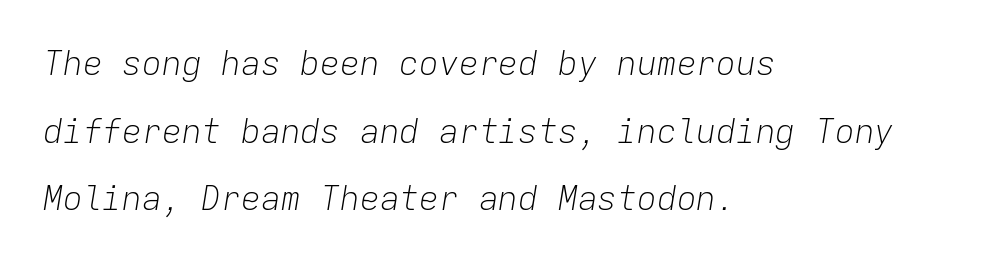
The image shows 33 px light type, italic (leaning right), monospaced; set left-aligned, loose line spacing (2.05x), normal letter spacing, not underlined; low stroke contrast and a medium x-height.
